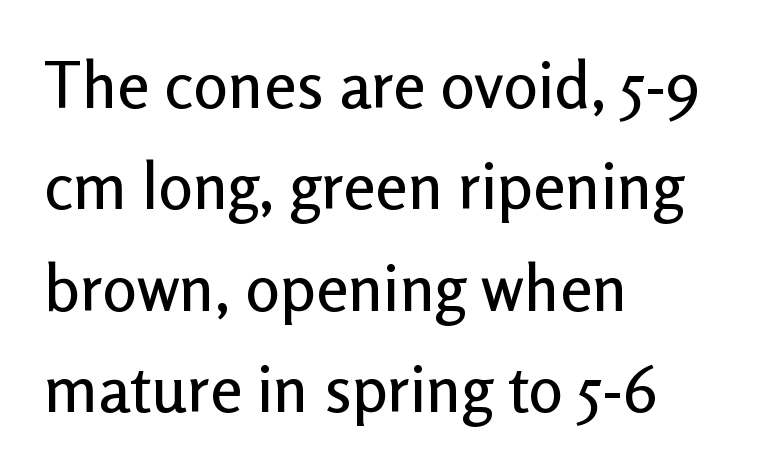
The image shows 65 px sans-serif type, upright; set left-aligned, normal line spacing (1.56x), normal letter spacing, not underlined; low stroke contrast and a medium x-height.
